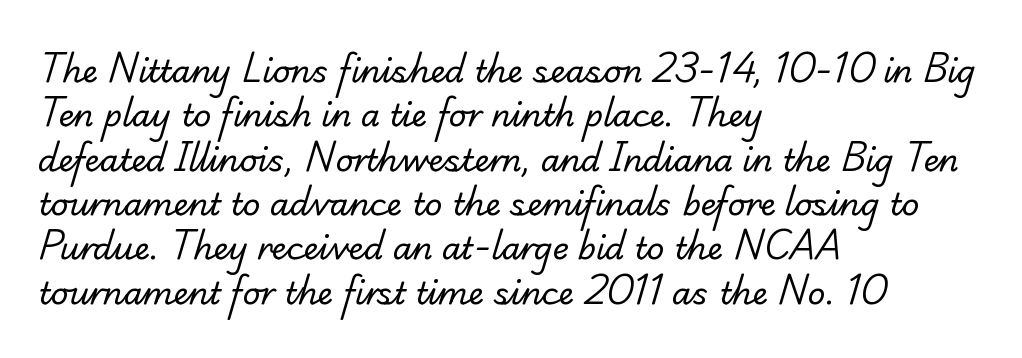
Q: Is the text bold? A: No.
Q: Is the typeface a serif or a sans-serif typeface? A: Serif.
Q: Is the text underlined? A: No.
Q: How is the paragraph aligned? A: Left-aligned.
Q: Is the spacing between letters normal or unusually wide? A: Normal.
Q: Is the spacing between lines tight, normal or loose? A: Normal.
Q: Width (condensed, normal, or wide)? A: Normal.
Q: Stroke contrast? A: Low.
Q: x-height? A: Small.
Q: Monospaced? A: No.
